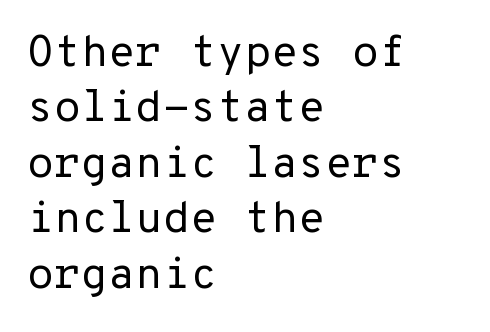
Q: Is the text bold? A: No.
Q: Is the text italic (slanted)? A: No, it is upright.
Q: Is the typeface a serif or a sans-serif typeface? A: Sans-serif.
Q: Is the text underlined? A: No.
Q: How is the paragraph aligned? A: Left-aligned.
Q: Is the spacing between letters normal or unusually wide? A: Normal.
Q: Is the spacing between lines tight, normal or loose? A: Normal.
Q: Width (condensed, normal, or wide)? A: Normal.
Q: Stroke contrast? A: Low.
Q: x-height? A: Medium.
